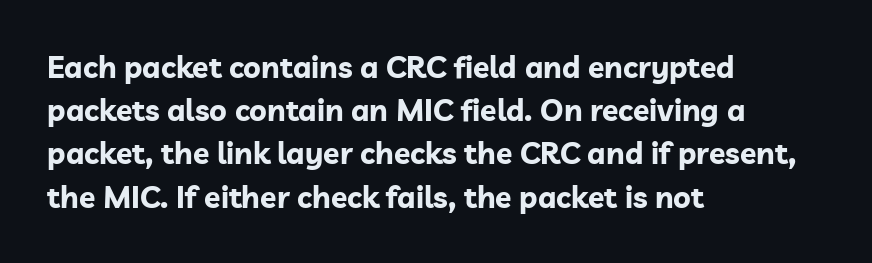
This sample uses an upright cut, with every glyph sitting square on the baseline. The horizontal fit of the characters is conventional and even. The baseline area is clear. The typeface chosen for these lines omits serifs. A classic flush-left, rag-right setting is used for this passage.
